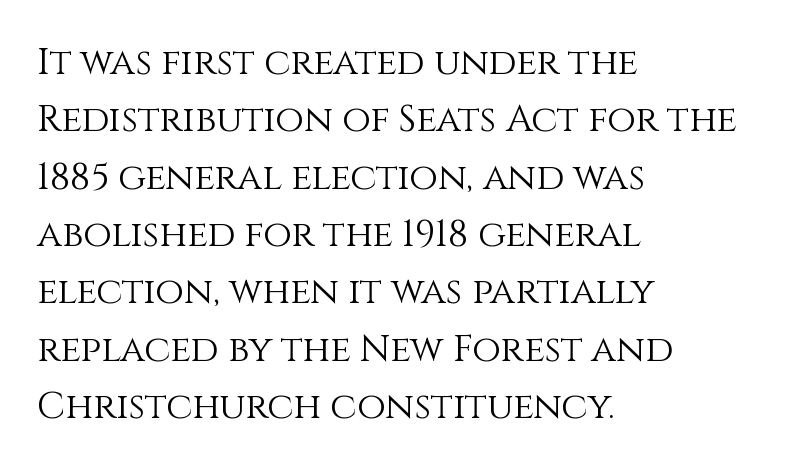
{"italic": "no", "bold": "no", "weight": "light", "width": "normal", "stroke_contrast": "medium", "x_height": "large", "monospaced": "no", "underline": "no", "align": "left", "line_spacing": "normal", "line_spacing_ratio": 1.55, "letter_spacing": "normal", "letter_spacing_em": 0.0, "glyph_px": 37}
